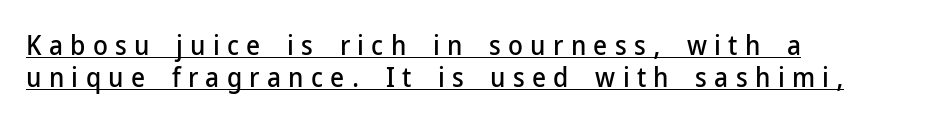
The glyphs are accompanied by a horizontal stroke just below them. The setting favours the left margin, as ordinary paragraphs usually do. Does extra space separate the letters? Yes, quite a lot of it. Ordinary non-slanted type is in use.
